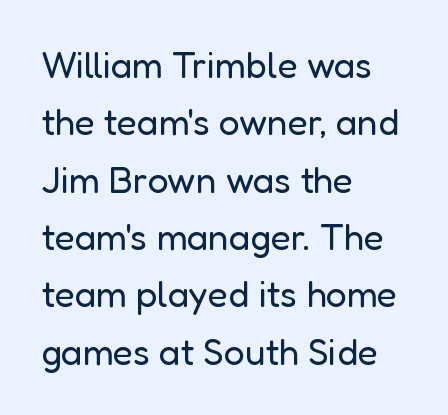
{"serif": "no", "italic": "no", "bold": "no", "weight": "regular", "width": "normal", "stroke_contrast": "low", "x_height": "medium", "monospaced": "no", "underline": "no", "align": "left", "line_spacing": "normal", "line_spacing_ratio": 1.55, "letter_spacing": "normal", "letter_spacing_em": 0.0, "glyph_px": 37}
